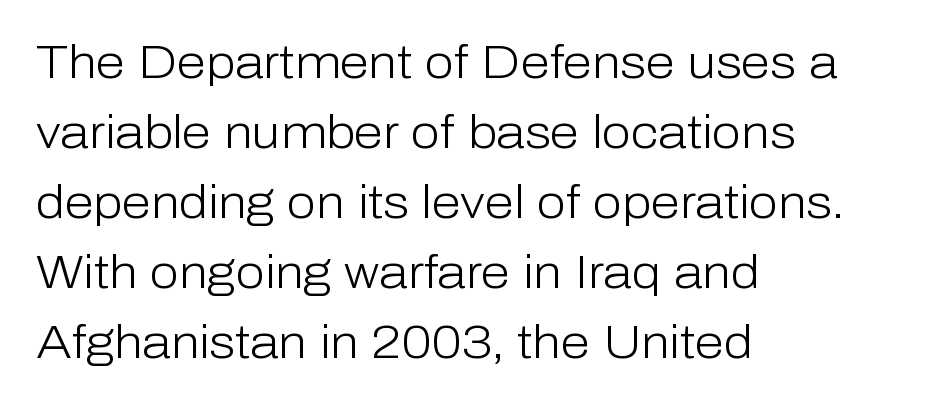
The image shows 47 px light sans-serif type, upright; set left-aligned, normal line spacing (1.49x), normal letter spacing, not underlined; low stroke contrast and a medium x-height.
